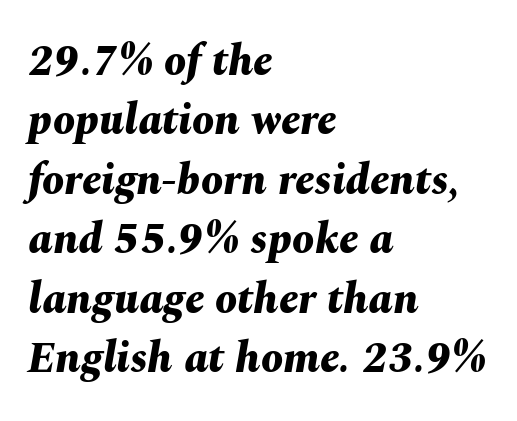
Thick stems and heavy bowls — unmistakably bold. Bare-footed words on every line. Horizontally, the lines are justified to the leading edge only. The whole block is typeset with a tilt.
